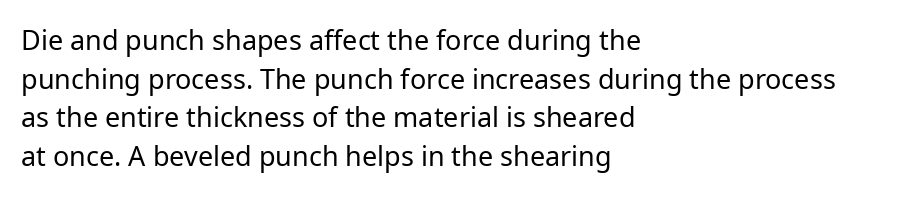
Q: Is the text bold? A: No.
Q: Is the text italic (slanted)? A: No, it is upright.
Q: Is the text underlined? A: No.
Q: How is the paragraph aligned? A: Left-aligned.
Q: Is the spacing between letters normal or unusually wide? A: Normal.
Q: Is the spacing between lines tight, normal or loose? A: Normal.
